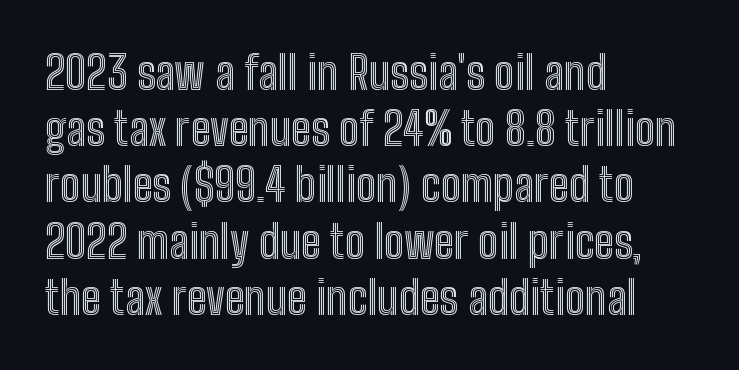
Q: Is the text italic (slanted)? A: No, it is upright.
Q: Is the text underlined? A: No.
Q: How is the paragraph aligned? A: Left-aligned.
Q: Is the spacing between letters normal or unusually wide? A: Normal.
Q: Is the spacing between lines tight, normal or loose? A: Normal.
Q: Width (condensed, normal, or wide)? A: Condensed.
Q: x-height? A: Medium.
Q: Monospaced? A: No.
